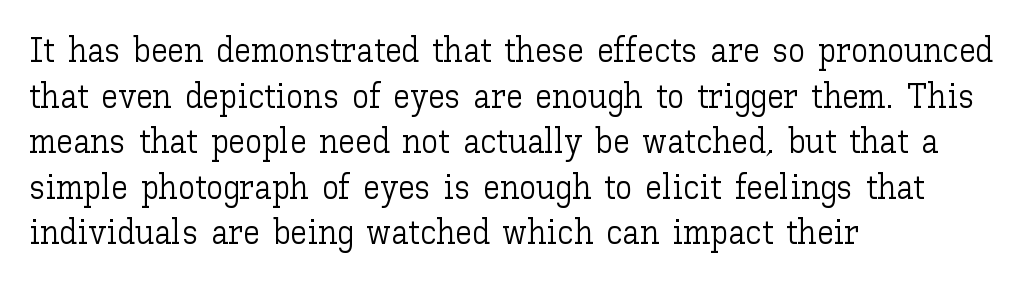
{"italic": "no", "bold": "no", "weight": "light", "width": "normal", "stroke_contrast": "low", "x_height": "medium", "monospaced": "no", "underline": "no", "align": "left", "line_spacing": "normal", "line_spacing_ratio": 1.34, "letter_spacing": "normal", "letter_spacing_em": 0.0, "glyph_px": 34}
